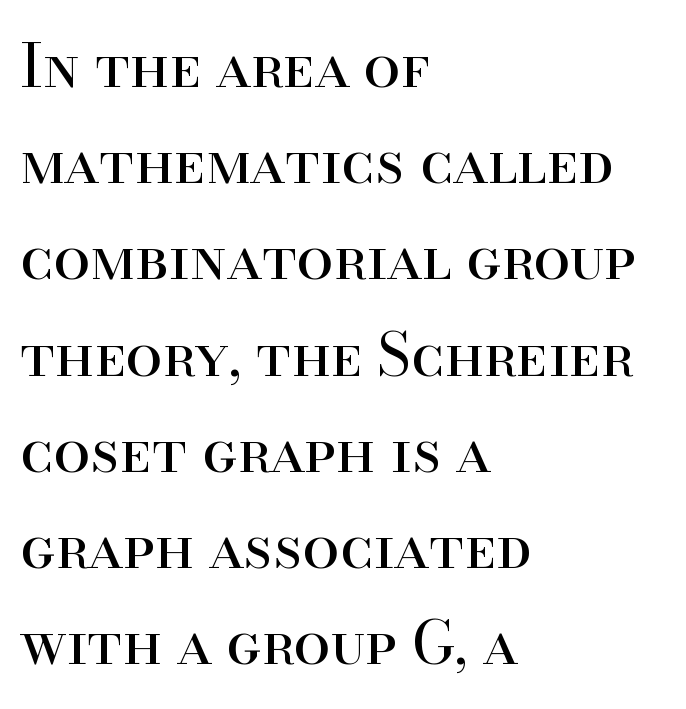
Q: Is the text bold? A: No.
Q: Is the text italic (slanted)? A: No, it is upright.
Q: Is the typeface a serif or a sans-serif typeface? A: Serif.
Q: Is the text underlined? A: No.
Q: How is the paragraph aligned? A: Left-aligned.
Q: Is the spacing between letters normal or unusually wide? A: Normal.
Q: Is the spacing between lines tight, normal or loose? A: Normal.
Q: Width (condensed, normal, or wide)? A: Normal.
Q: Stroke contrast? A: High.
Q: x-height? A: Small.
Q: Monospaced? A: No.
